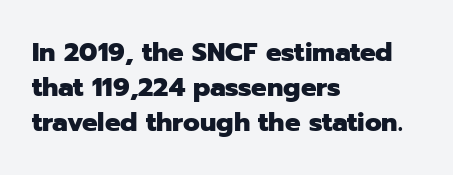
{"italic": "no", "bold": "yes", "underline": "no", "align": "left", "line_spacing": "normal", "line_spacing_ratio": 1.35, "letter_spacing": "normal", "letter_spacing_em": 0.0, "glyph_px": 26}
